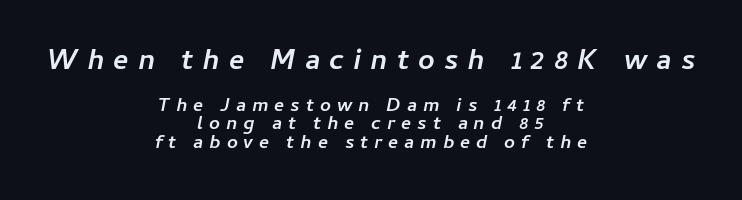
Unmarked baselines from the first word to the last. Style check: oblique. Pretty heavy lettering here — definitely bold. These lines huddle together more closely than default settings would place them. Every row of glyphs is offset so its center matches the block's center. A typesetter would call this proportional, since set widths differ per character.
